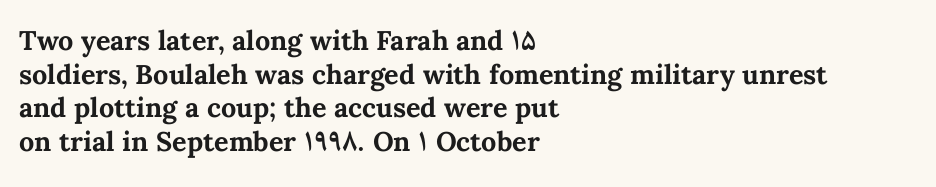
{"italic": "no", "bold": "yes", "underline": "no", "align": "left", "line_spacing": "normal", "line_spacing_ratio": 1.25, "letter_spacing": "normal", "letter_spacing_em": 0.0, "glyph_px": 27}
